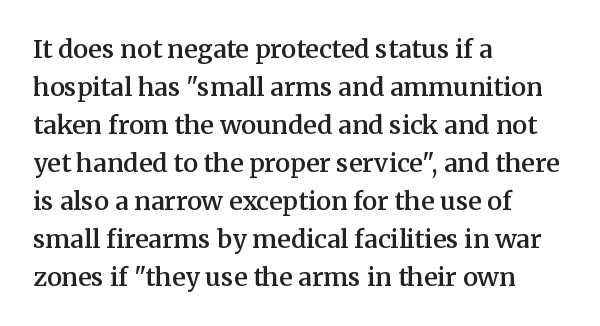
{"italic": "no", "bold": "semi", "underline": "no", "align": "left", "line_spacing": "normal", "line_spacing_ratio": 1.52, "letter_spacing": "normal", "letter_spacing_em": 0.0, "glyph_px": 25}
